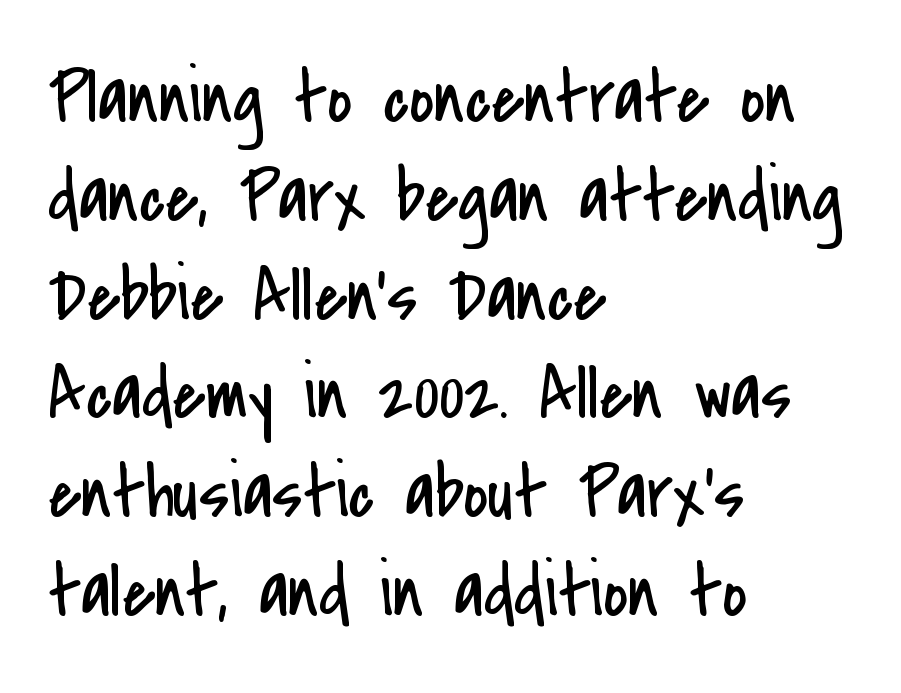
The image shows 76 px regular-weight, condensed sans-serif type, upright; set left-aligned, normal line spacing (1.3x), normal letter spacing, not underlined; low stroke contrast and a small x-height.
